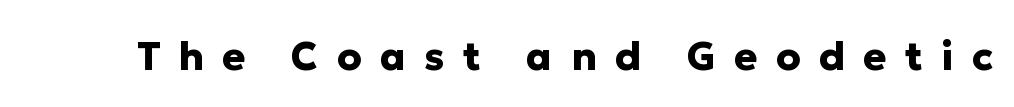
{"serif": "no", "italic": "no", "bold": "yes", "weight": "heavy", "width": "normal", "stroke_contrast": "low", "x_height": "medium", "monospaced": "no", "underline": "no", "letter_spacing": "wide", "letter_spacing_em": 0.47, "glyph_px": 39}
